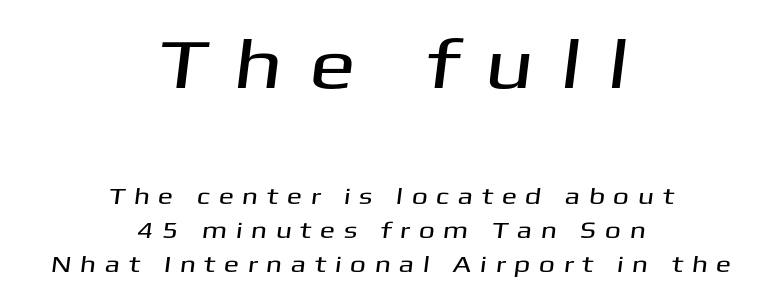
{"serif": "no", "width": "wide", "stroke_contrast": "medium", "x_height": "medium", "monospaced": "no", "underline": "no", "align": "center", "line_spacing": "normal", "line_spacing_ratio": 1.48, "letter_spacing": "wide", "letter_spacing_em": 0.36, "larger_block": "first", "size_ratio": 3.04, "glyph_px": 70}
